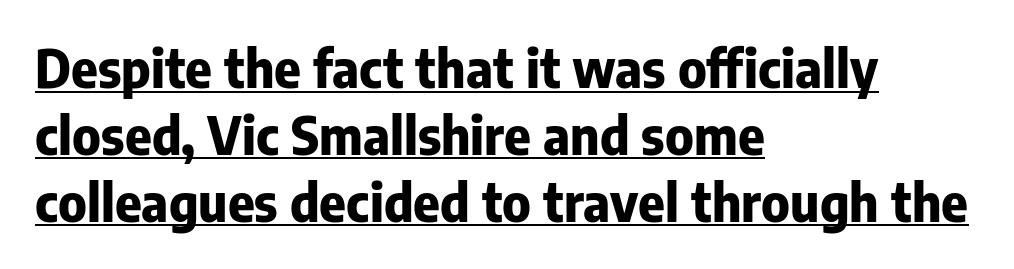
{"serif": "no", "italic": "no", "bold": "yes", "weight": "heavy", "width": "normal", "stroke_contrast": "low", "x_height": "medium", "monospaced": "no", "underline": "yes", "align": "left", "line_spacing": "normal", "line_spacing_ratio": 1.31, "letter_spacing": "normal", "letter_spacing_em": 0.0, "glyph_px": 51}
